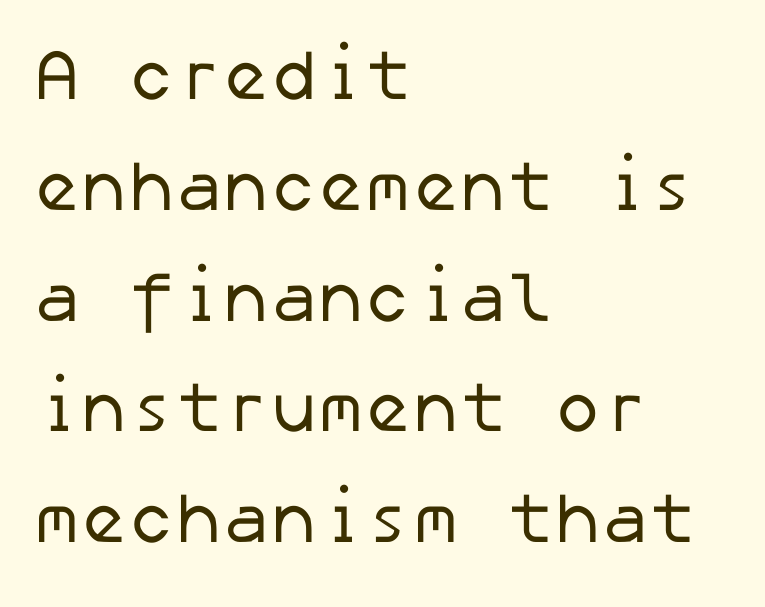
The image shows 71 px regular-weight sans-serif type; set left-aligned, normal line spacing (1.56x), normal letter spacing, not underlined; low stroke contrast and a medium x-height.
